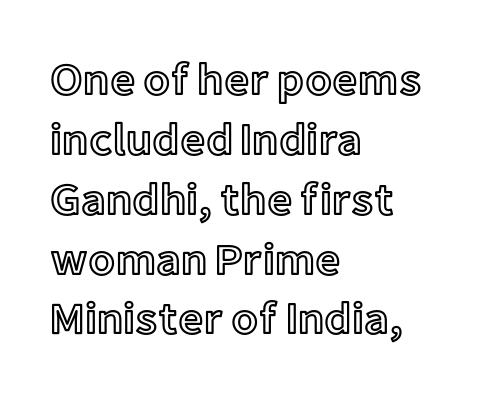
No italicization has been applied; the sample stays upright. The lines sit at an ordinary, default distance from one another. Descenders hang freely into open space. The rendering anchors every line to the left-hand side. Here the designer chose a conventional face with non-uniform glyph widths.
